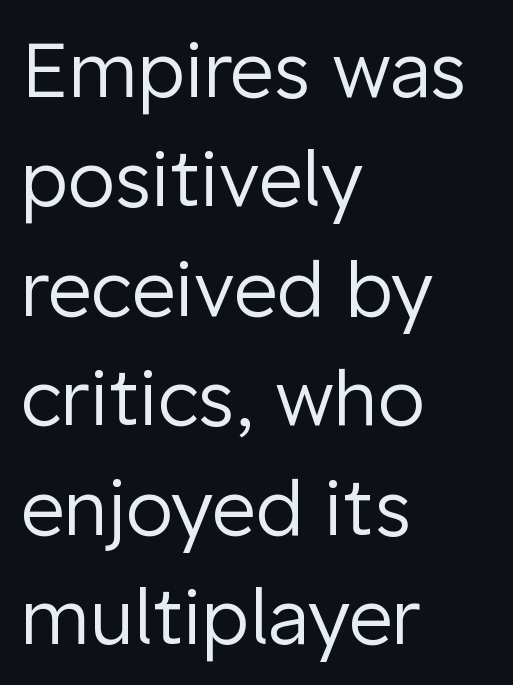
{"serif": "no", "italic": "no", "bold": "no", "weight": "regular", "width": "normal", "stroke_contrast": "low", "x_height": "medium", "monospaced": "no", "underline": "no", "align": "left", "line_spacing": "normal", "line_spacing_ratio": 1.44, "letter_spacing": "normal", "letter_spacing_em": 0.0, "glyph_px": 76}
